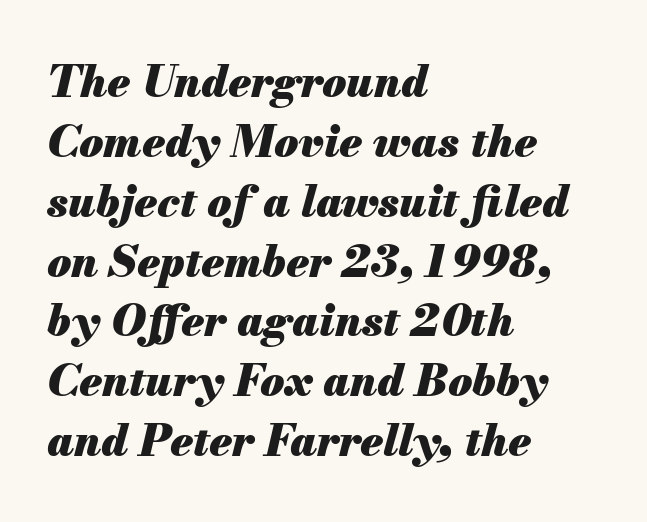
Baseline-to-baseline distance is the conventional proportion of letter height. Look at the tracking — it's just the regular setting, nothing added. Look at the stroke-to-counter ratio: heavy, a bold. Is this a fixed-width face? No — the glyphs have proportional, varying widths. Every row of glyphs begins at an identical x-position on the left.
